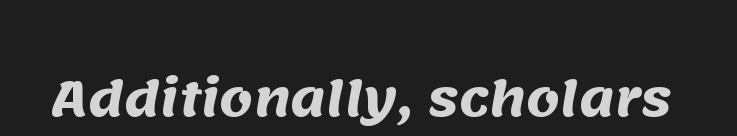
{"serif": "no", "bold": "yes", "weight": "heavy", "width": "normal", "stroke_contrast": "medium", "x_height": "large", "monospaced": "no", "underline": "no", "letter_spacing": "normal", "letter_spacing_em": 0.0, "glyph_px": 48}
